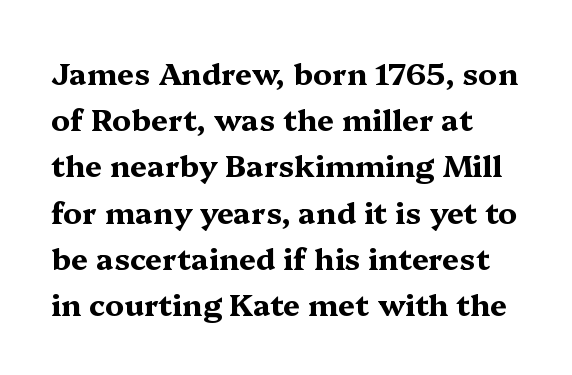
{"serif": "yes", "italic": "no", "bold": "yes", "weight": "bold", "width": "wide", "stroke_contrast": "medium", "x_height": "medium", "monospaced": "no", "underline": "no", "align": "left", "line_spacing": "normal", "line_spacing_ratio": 1.54, "letter_spacing": "normal", "letter_spacing_em": 0.0, "glyph_px": 30}
